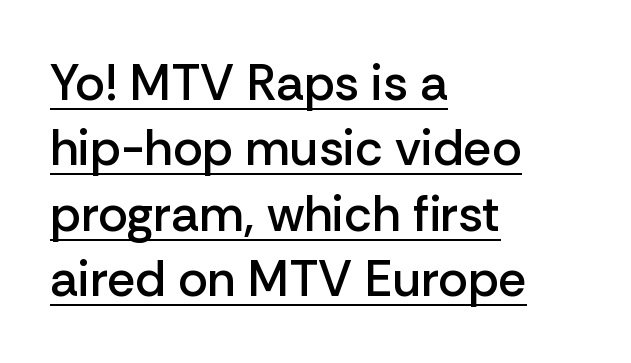
The image shows 50 px semibold sans-serif type, upright; set left-aligned, normal line spacing (1.31x), normal letter spacing, underlined; low stroke contrast and a medium x-height.
